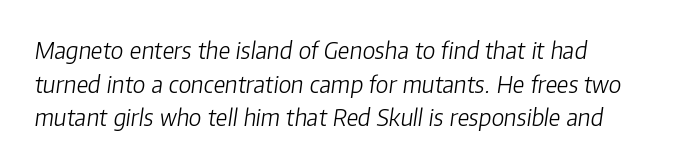
The image shows 23 px text type, italic (leaning right); set normal line spacing (1.46x), normal letter spacing, not underlined.
